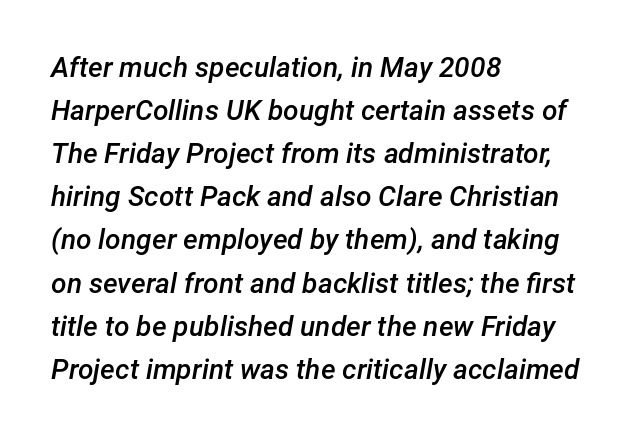
{"italic": "yes", "lean": "right", "slant_degrees": 12, "bold": "semi", "weight": "semibold", "width": "normal", "stroke_contrast": "low", "x_height": "medium", "monospaced": "no", "underline": "no", "align": "left", "line_spacing": "normal", "line_spacing_ratio": 1.54, "letter_spacing": "normal", "letter_spacing_em": 0.0, "glyph_px": 28}
